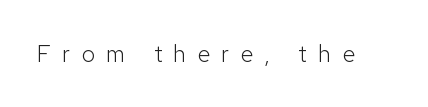
The font's upright variant was chosen for this text. The line texture is sparse and dotted thanks to wide tracking. Underlining? Definitely not there. The font is comparable to plain body text, perhaps lighter.
